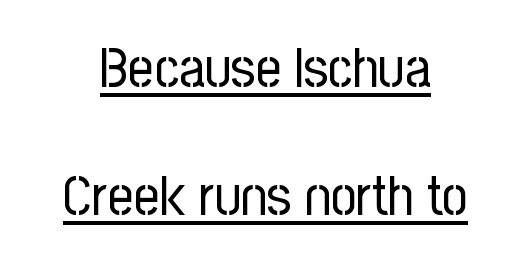
Standard letterfit; no display-style spreading of the glyphs. A continuous stroke trails under the words, as in a hyperlink. Each line is balanced around a shared central axis. The letters carry no serifs — their stems end cleanly without finishing strokes.
